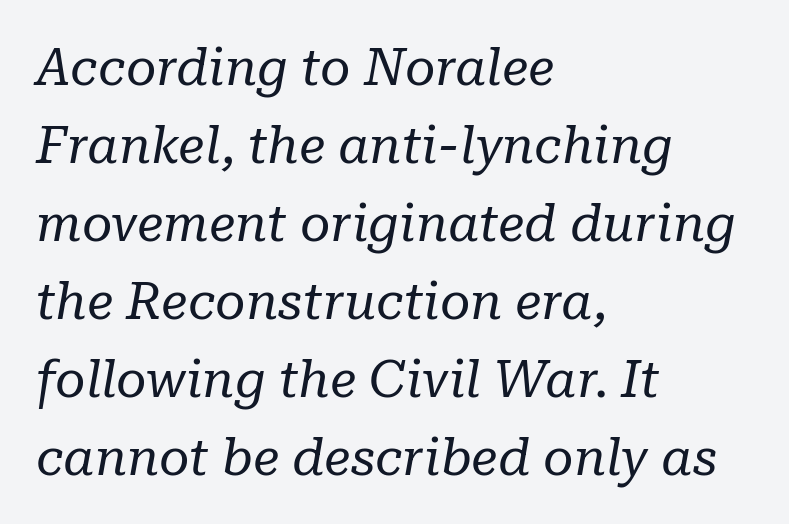
Q: Is the text bold? A: No.
Q: Is the text italic (slanted)? A: Yes, it leans right by about 10 degrees.
Q: Is the typeface a serif or a sans-serif typeface? A: Serif.
Q: Is the text underlined? A: No.
Q: How is the paragraph aligned? A: Left-aligned.
Q: Is the spacing between letters normal or unusually wide? A: Normal.
Q: Is the spacing between lines tight, normal or loose? A: Normal.
Q: Width (condensed, normal, or wide)? A: Normal.
Q: Stroke contrast? A: Low.
Q: x-height? A: Medium.
Q: Monospaced? A: No.
